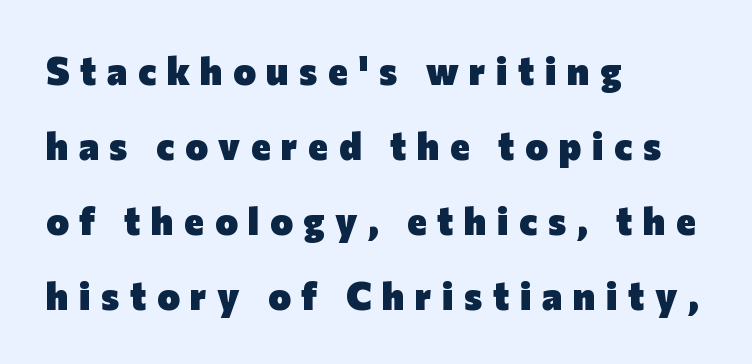
The image shows 38 px heavy sans-serif type, upright; set left-aligned, loose line spacing (1.97x), unusually wide letter spacing (+0.28 em), not underlined; low stroke contrast and a medium x-height.
